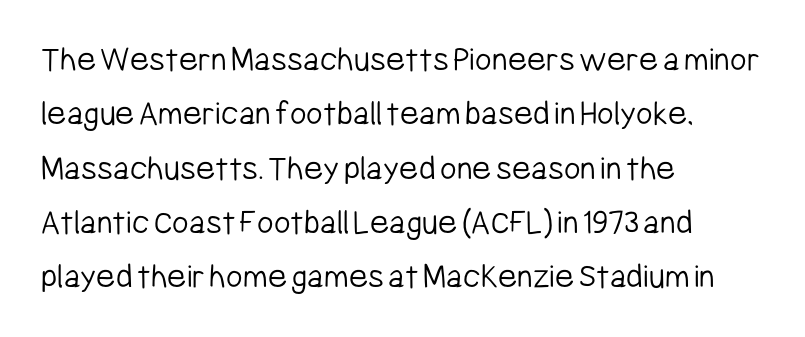
Q: Is the text bold? A: No.
Q: Is the text italic (slanted)? A: No, it is upright.
Q: Is the typeface a serif or a sans-serif typeface? A: Sans-serif.
Q: Is the text underlined? A: No.
Q: How is the paragraph aligned? A: Left-aligned.
Q: Is the spacing between letters normal or unusually wide? A: Normal.
Q: Is the spacing between lines tight, normal or loose? A: Normal.
Q: Width (condensed, normal, or wide)? A: Condensed.
Q: Stroke contrast? A: Low.
Q: x-height? A: Medium.
Q: Monospaced? A: No.
